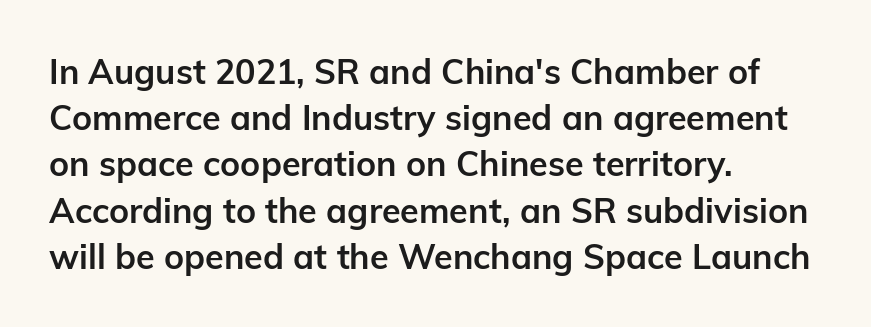
{"serif": "no", "italic": "no", "bold": "yes", "weight": "semibold", "width": "normal", "stroke_contrast": "low", "x_height": "medium", "monospaced": "no", "underline": "no", "align": "left", "line_spacing": "normal", "line_spacing_ratio": 1.36, "letter_spacing": "normal", "letter_spacing_em": 0.0, "glyph_px": 34}
